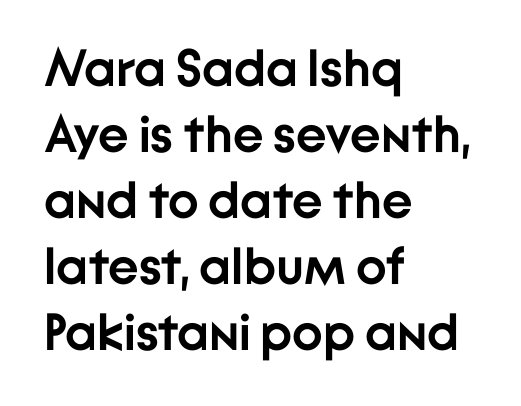
Q: Is the text bold? A: Yes.
Q: Is the text italic (slanted)? A: No, it is upright.
Q: Is the typeface a serif or a sans-serif typeface? A: Sans-serif.
Q: Is the text underlined? A: No.
Q: How is the paragraph aligned? A: Left-aligned.
Q: Is the spacing between letters normal or unusually wide? A: Normal.
Q: Is the spacing between lines tight, normal or loose? A: Normal.
Q: Width (condensed, normal, or wide)? A: Normal.
Q: Stroke contrast? A: Low.
Q: x-height? A: Medium.
Q: Monospaced? A: No.
